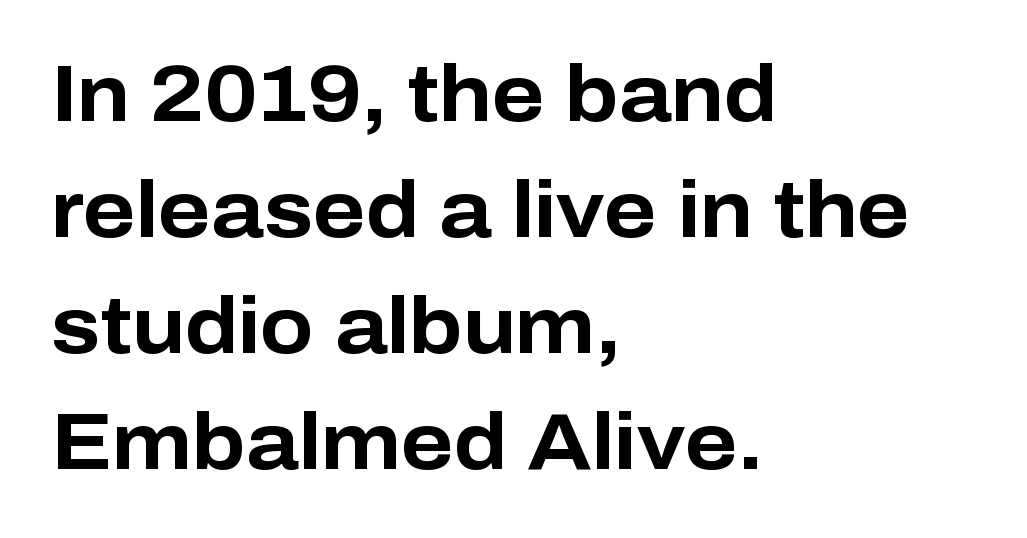
Here the designer chose a conventional face with non-uniform glyph widths. Caption: bold face, heavy strokes. Clear beneath every line of the passage. Unlike italic type, these characters show no tilt at all. The paragraph shown leans on its left margin. Check where the strokes stop: nothing finishes them off — pure sans.
